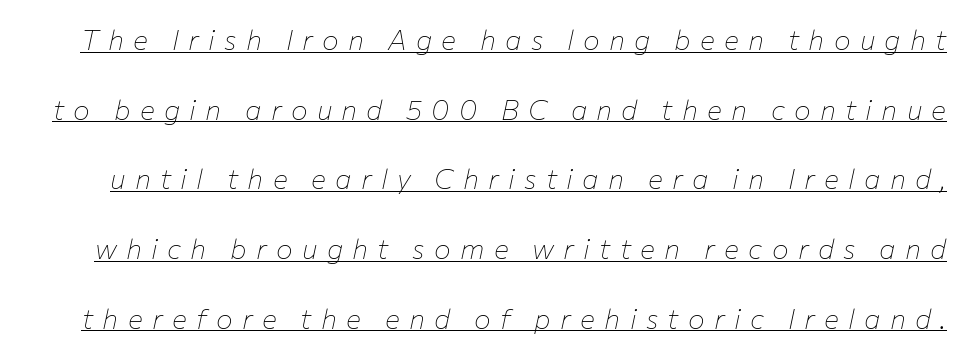
{"italic": "yes", "lean": "right", "slant_degrees": 12, "bold": "no", "weight": "thin", "width": "normal", "stroke_contrast": "low", "x_height": "medium", "monospaced": "no", "underline": "yes", "line_spacing": "loose", "line_spacing_ratio": 2.49, "letter_spacing": "wide", "letter_spacing_em": 0.33, "glyph_px": 28}
